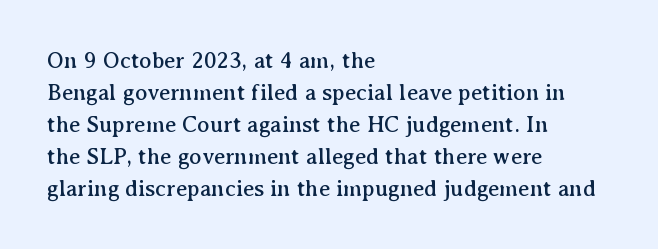
{"italic": "no", "underline": "no", "align": "left", "line_spacing": "normal", "line_spacing_ratio": 1.39, "letter_spacing": "normal", "letter_spacing_em": 0.0, "glyph_px": 23}
